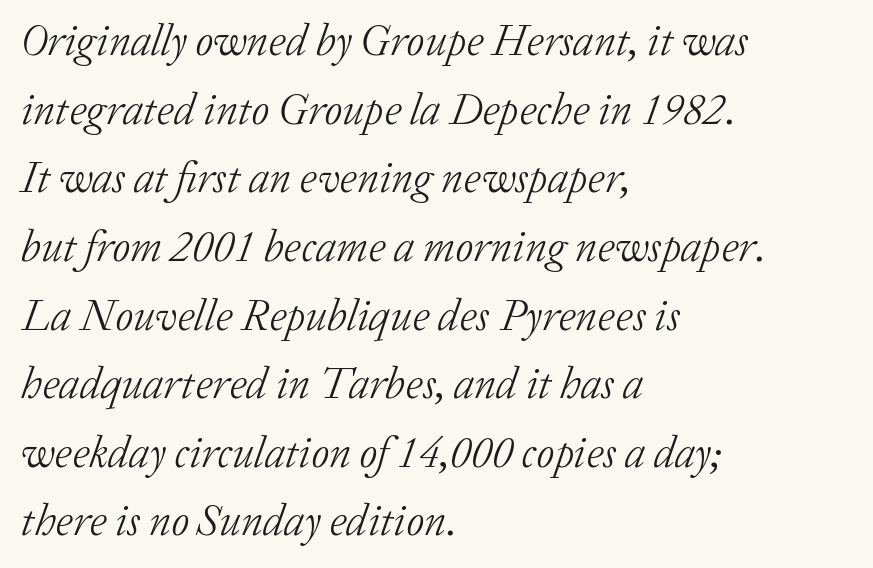
The image shows 44 px light serif type, italic (leaning right); set left-aligned, normal line spacing (1.56x), normal letter spacing, not underlined; low stroke contrast and a medium x-height.
